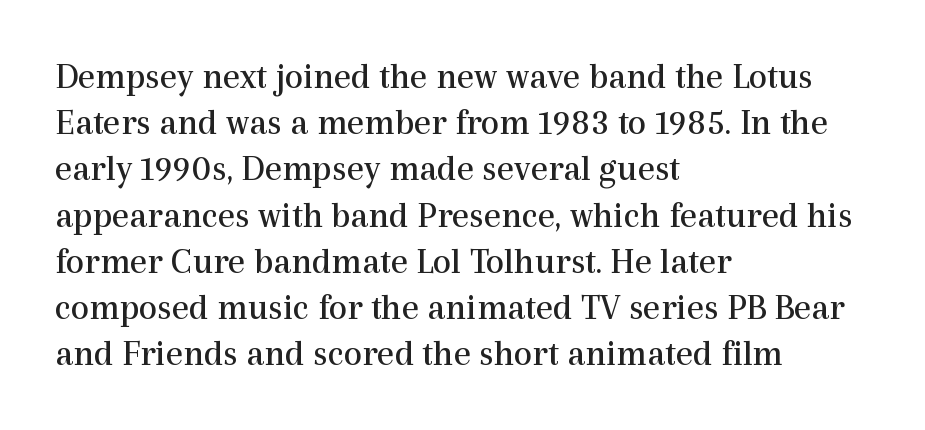
{"serif": "yes", "italic": "no", "bold": "no", "weight": "regular", "width": "normal", "x_height": "medium", "monospaced": "no", "underline": "no", "align": "left", "line_spacing": "normal", "line_spacing_ratio": 1.25, "letter_spacing": "normal", "letter_spacing_em": 0.0, "glyph_px": 37}
